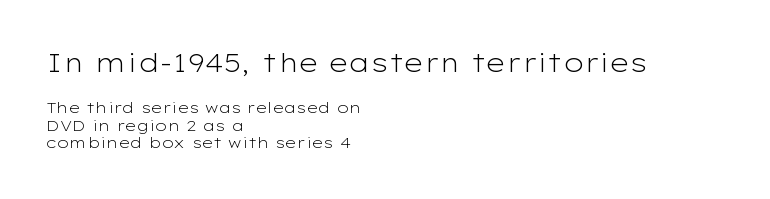
Underline: absent. Posture: straight, roman, zero tilt. You get the large type first, then a drop to smaller type. Caption: standard tracking, unaltered.
